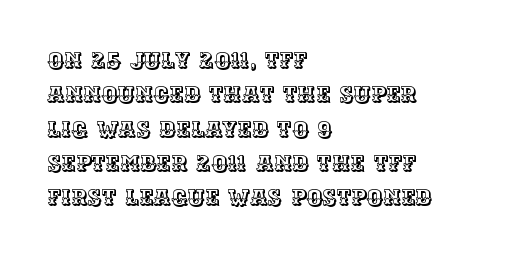
Q: Is the text italic (slanted)? A: No, it is upright.
Q: Is the text underlined? A: No.
Q: How is the paragraph aligned? A: Left-aligned.
Q: Is the spacing between letters normal or unusually wide? A: Normal.
Q: Is the spacing between lines tight, normal or loose? A: Normal.
